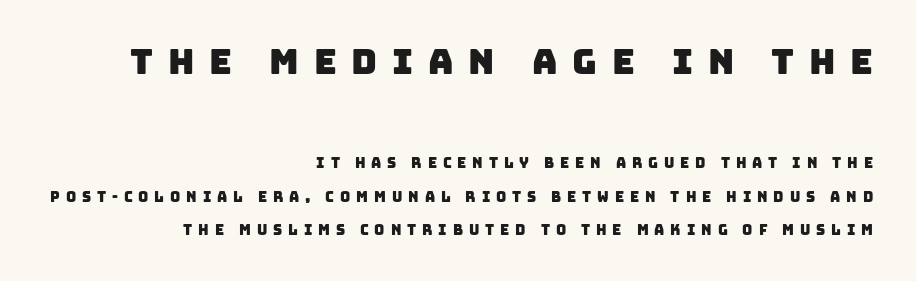
What stands out about the letter spacing? Its width — letters are far apart. Varying glyph widths throughout — classic text-font behaviour. These lines are composed in type without serifs. The passage is arranged like a letterhead date or caption credit — flush right. Two sizes are in play, and the larger belongs to the first block.
